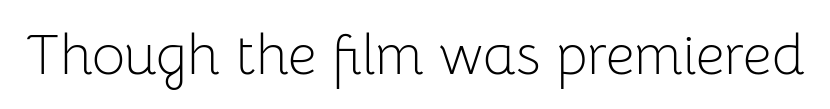
{"serif": "no", "italic": "no", "bold": "no", "weight": "light", "width": "normal", "stroke_contrast": "low", "x_height": "medium", "monospaced": "no", "underline": "no", "letter_spacing": "normal", "letter_spacing_em": 0.0, "glyph_px": 57}
